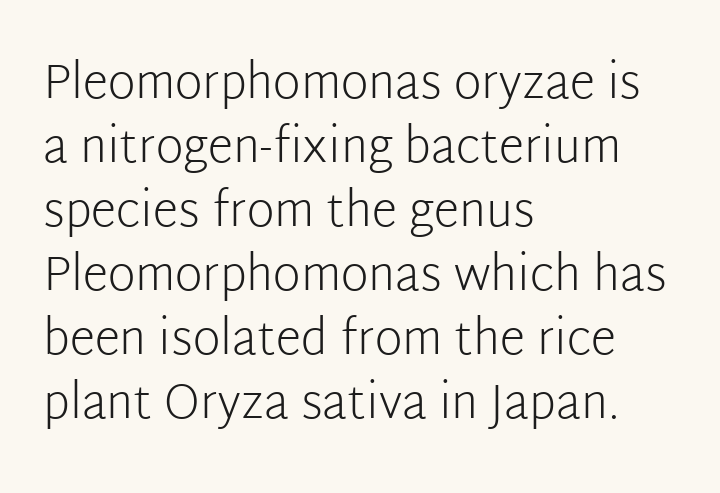
Q: Is the text bold? A: No.
Q: Is the text italic (slanted)? A: No, it is upright.
Q: Is the typeface a serif or a sans-serif typeface? A: Sans-serif.
Q: Is the text underlined? A: No.
Q: How is the paragraph aligned? A: Left-aligned.
Q: Is the spacing between letters normal or unusually wide? A: Normal.
Q: Is the spacing between lines tight, normal or loose? A: Normal.
Q: Width (condensed, normal, or wide)? A: Normal.
Q: Stroke contrast? A: Low.
Q: x-height? A: Medium.
Q: Monospaced? A: No.
